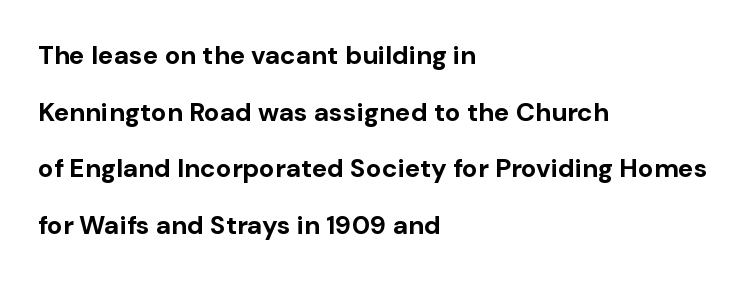
The image shows 26 px bold type, upright; set left-aligned, loose line spacing (2.18x), normal letter spacing, not underlined.
